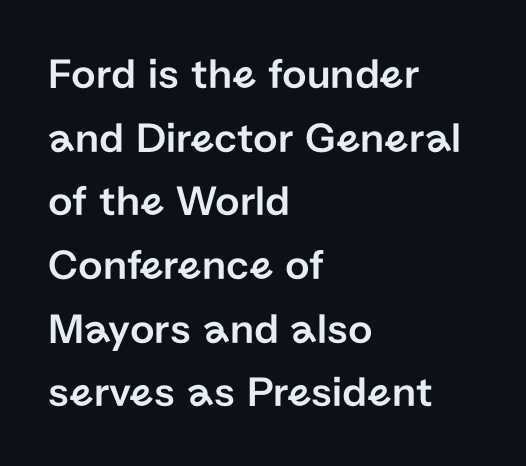
Q: Is the text italic (slanted)? A: No, it is upright.
Q: Is the typeface a serif or a sans-serif typeface? A: Sans-serif.
Q: Is the text underlined? A: No.
Q: How is the paragraph aligned? A: Left-aligned.
Q: Is the spacing between letters normal or unusually wide? A: Normal.
Q: Is the spacing between lines tight, normal or loose? A: Normal.
Q: Width (condensed, normal, or wide)? A: Normal.
Q: Stroke contrast? A: Low.
Q: x-height? A: Medium.
Q: Monospaced? A: No.
